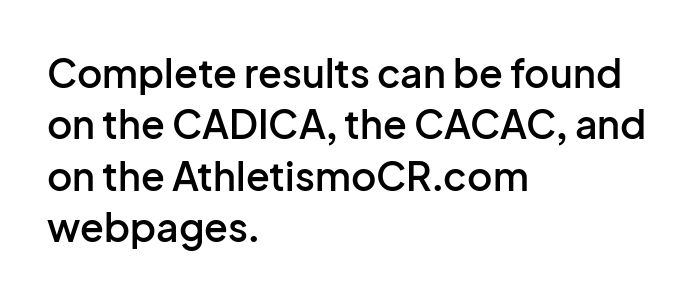
The image shows 39 px semibold sans-serif type, upright; set left-aligned, normal line spacing (1.32x), normal letter spacing, not underlined; low stroke contrast and a medium x-height.
